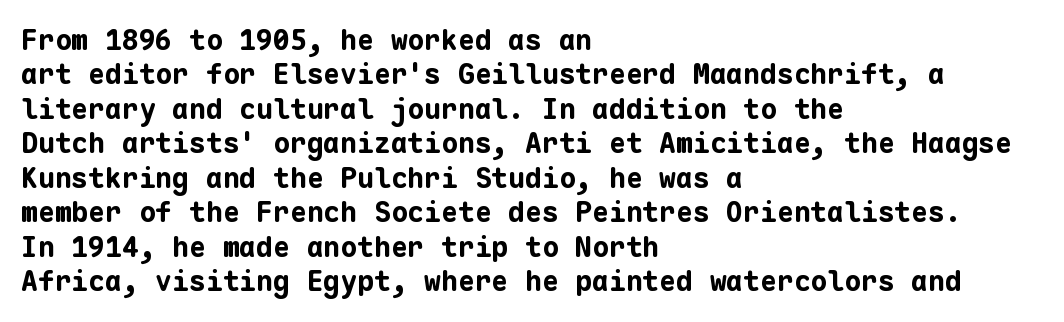
The image shows 28 px bold sans-serif type, upright, monospaced; set left-aligned, line spacing 1.23x, normal letter spacing, not underlined; low stroke contrast and a medium x-height.
